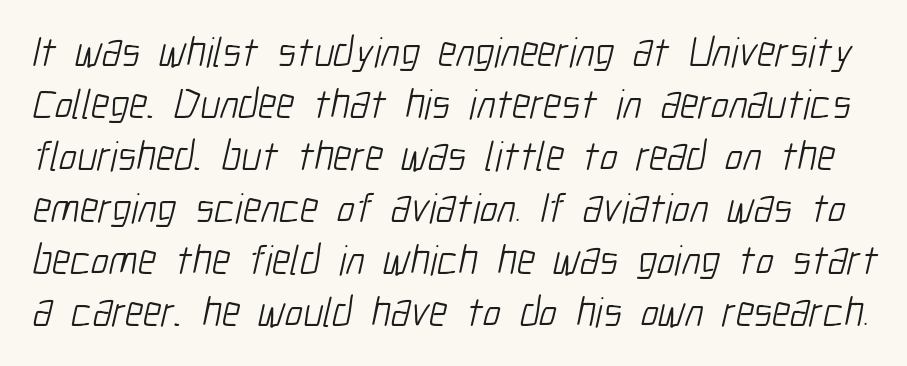
Spacing verdict: proportional, widths tailored to each character. Nothing unusual about the tracking: characters are spaced as the font intends. Descenders hang freely into open space. Letterform terminals end flat and unadorned throughout the passage.
